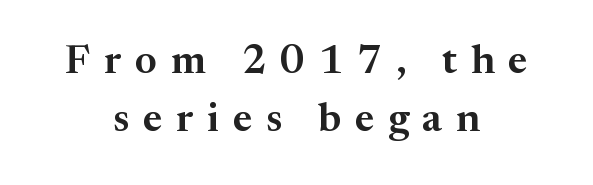
A typesetter would call this heavily tracked-out type. Each new line begins a customary step beneath the previous one. You could not count columns in this text — the font is proportionally spaced. Does the lettering tilt? It doesn't — this is upright. The space beneath each line is pristine and unruled. Little horizontal feet cap the strokes, marking this as serif type.
